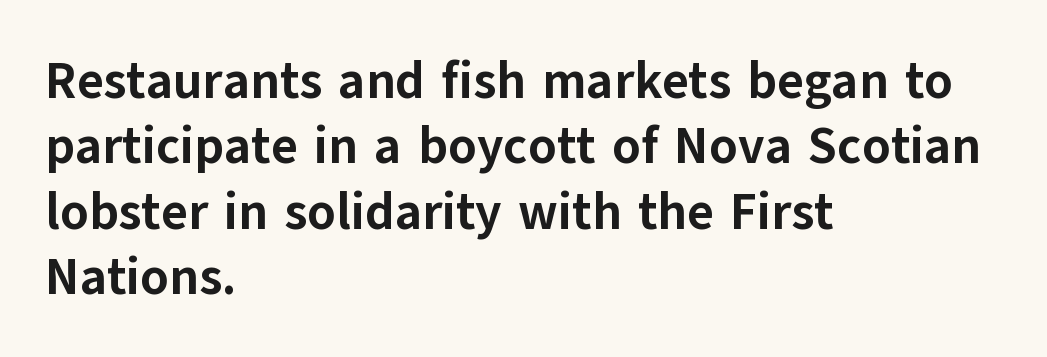
Q: Is the text bold? A: Yes.
Q: Is the text italic (slanted)? A: No, it is upright.
Q: Is the typeface a serif or a sans-serif typeface? A: Sans-serif.
Q: Is the text underlined? A: No.
Q: How is the paragraph aligned? A: Left-aligned.
Q: Is the spacing between letters normal or unusually wide? A: Normal.
Q: Is the spacing between lines tight, normal or loose? A: Normal.
Q: Width (condensed, normal, or wide)? A: Normal.
Q: Stroke contrast? A: Low.
Q: x-height? A: Medium.
Q: Monospaced? A: No.
